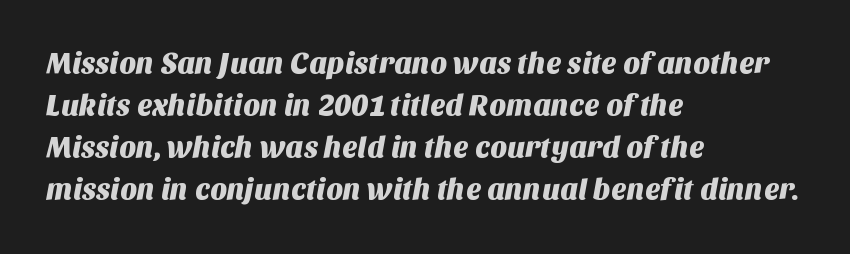
The image shows 29 px sans-serif type; set left-aligned, normal line spacing (1.45x), normal letter spacing, not underlined; medium stroke contrast and a large x-height.
